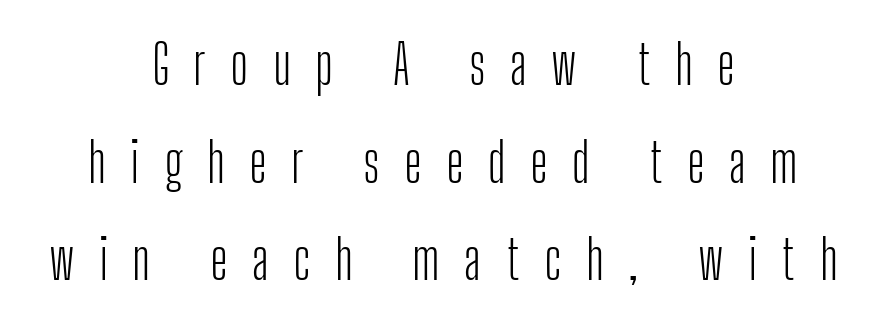
{"serif": "no", "italic": "no", "bold": "no", "weight": "light", "width": "condensed", "stroke_contrast": "low", "x_height": "medium", "monospaced": "no", "underline": "no", "align": "center", "line_spacing_ratio": 1.81, "letter_spacing": "wide", "letter_spacing_em": 0.45, "glyph_px": 54}
